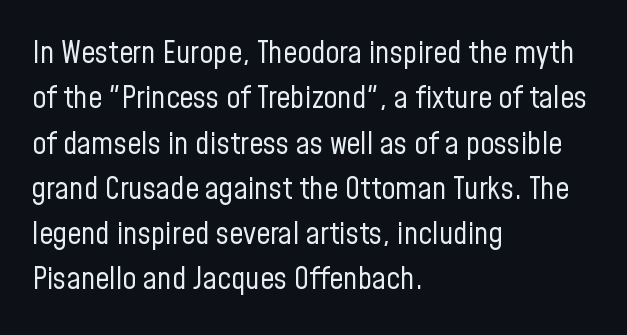
{"serif": "no", "italic": "no", "bold": "no", "weight": "regular", "width": "condensed", "stroke_contrast": "low", "x_height": "medium", "monospaced": "no", "underline": "no", "align": "left", "line_spacing": "normal", "line_spacing_ratio": 1.46, "letter_spacing": "normal", "letter_spacing_em": 0.0, "glyph_px": 31}
